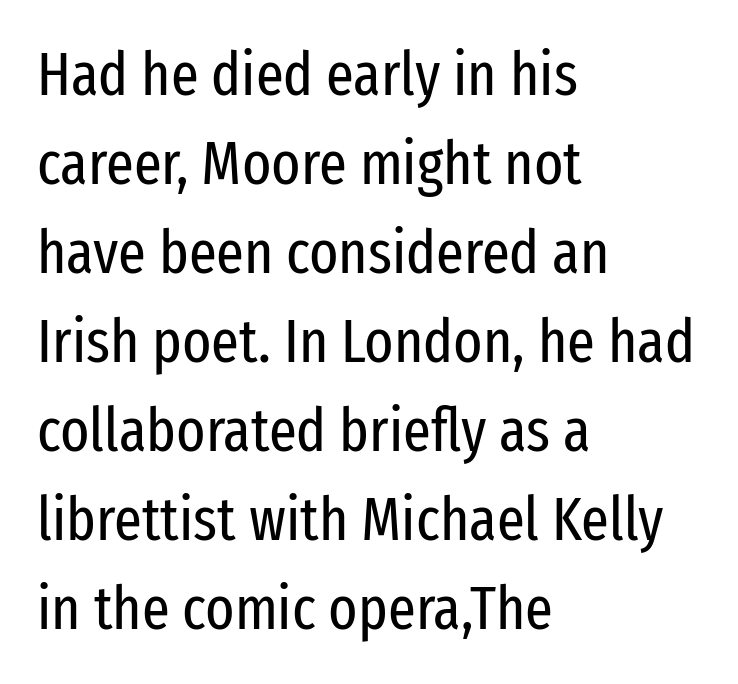
Leftover space on each line is placed entirely after the last word. Examine the stroke ends and you'll find no serifs. How would I describe the line gaps? Plain and ordinary. The face looks like a standard text weight, possibly lighter. A typesetter would call this proportional, since set widths differ per character.
